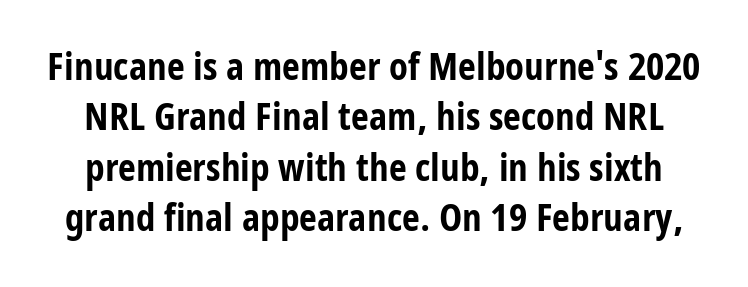
Q: Is the text bold? A: Yes.
Q: Is the text italic (slanted)? A: No, it is upright.
Q: Is the typeface a serif or a sans-serif typeface? A: Sans-serif.
Q: Is the text underlined? A: No.
Q: Is the spacing between letters normal or unusually wide? A: Normal.
Q: Is the spacing between lines tight, normal or loose? A: Normal.
Q: Width (condensed, normal, or wide)? A: Condensed.
Q: Stroke contrast? A: Low.
Q: x-height? A: Large.
Q: Monospaced? A: No.
